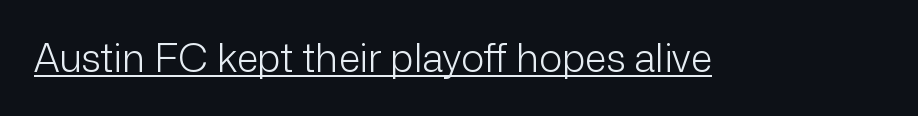
The image shows 39 px light sans-serif type, upright; set normal letter spacing, underlined; low stroke contrast and a medium x-height.
